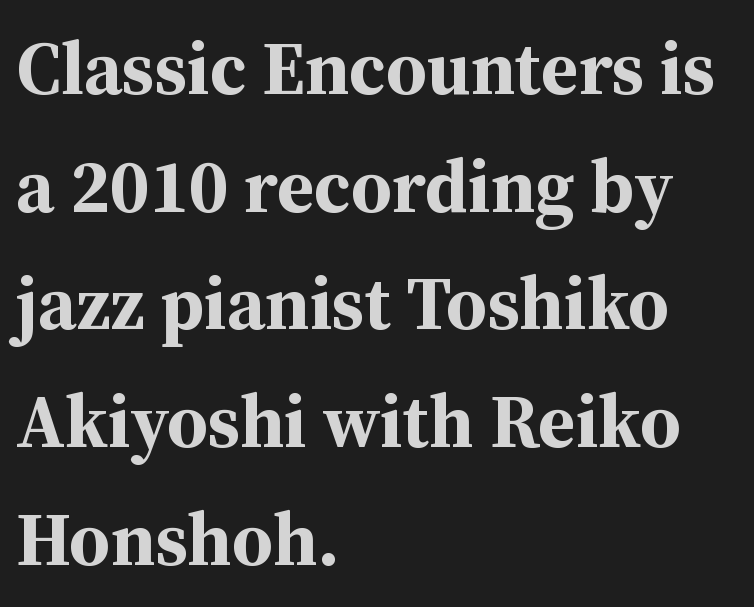
The image shows 75 px bold serif type, upright; set left-aligned, normal line spacing (1.57x), normal letter spacing, not underlined; medium stroke contrast and a medium x-height.
